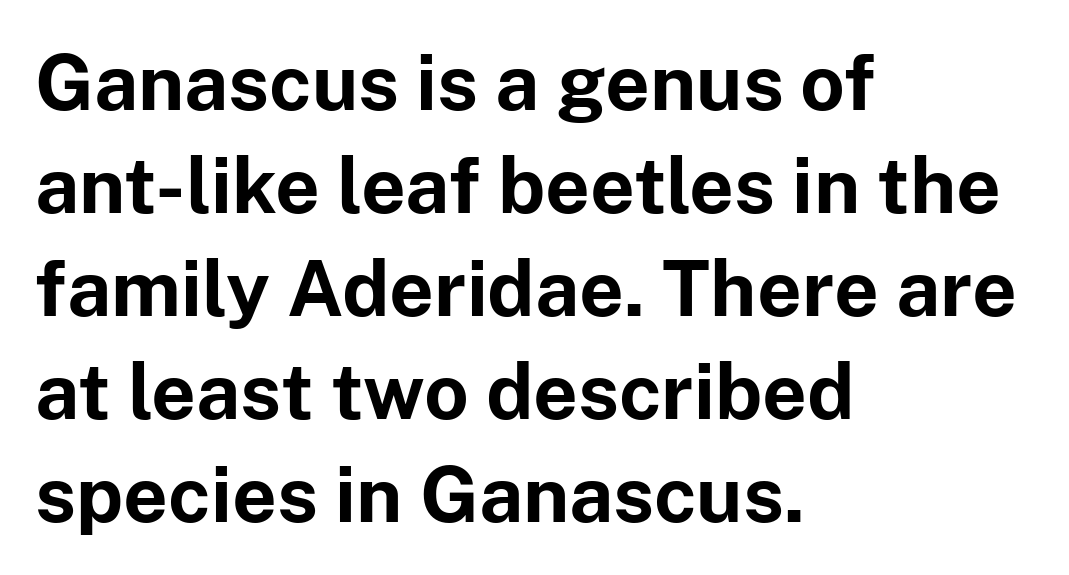
Does the lettering tilt? It doesn't — this is upright. This rendering leaves character spacing at its baseline value. Font category for this specimen: sans-serif. Visually the block forms a straight wall on the left and a jagged coastline on the right.
